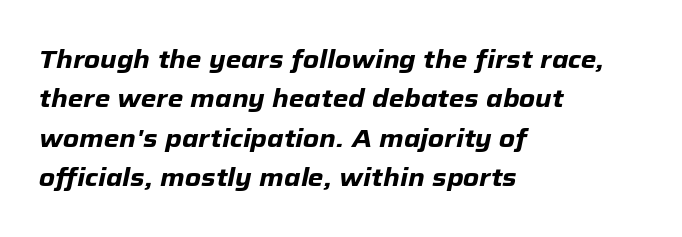
{"italic": "yes", "lean": "right", "slant_degrees": 12, "bold": "yes", "underline": "no", "align": "left", "line_spacing": "normal", "line_spacing_ratio": 1.58, "letter_spacing": "normal", "letter_spacing_em": 0.0, "glyph_px": 25}
